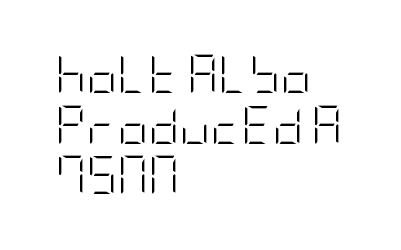
The image shows 38 px light, condensed sans-serif type, upright; set left-aligned, normal line spacing (1.33x), normal letter spacing, not underlined; low stroke contrast and a large x-height.
